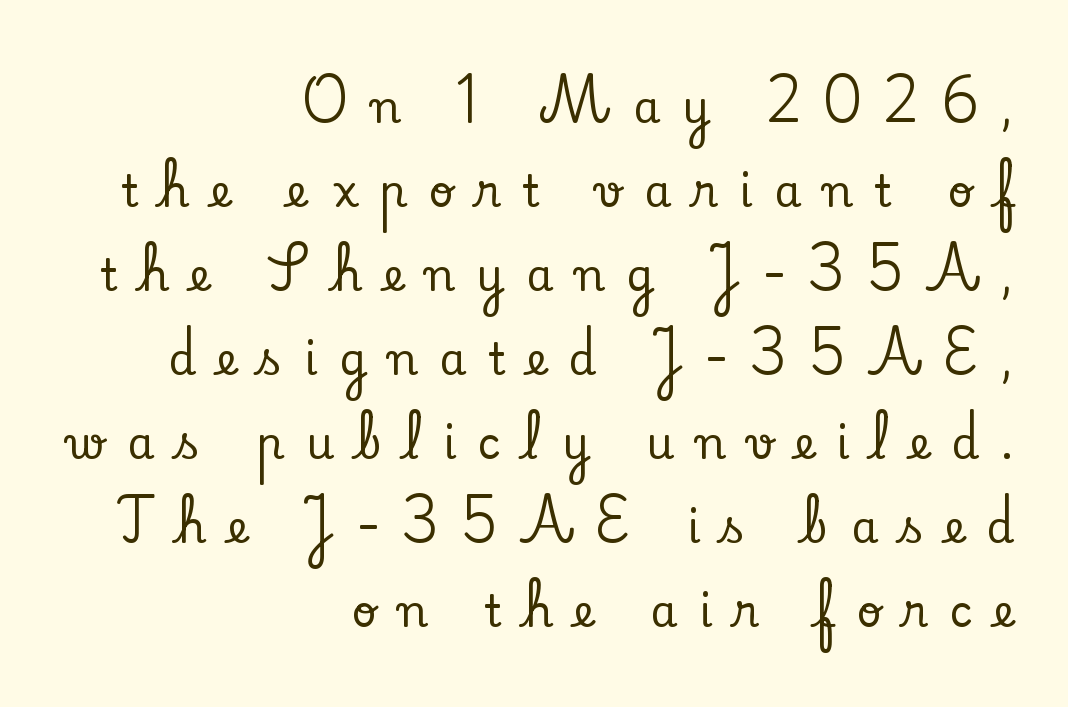
Q: Is the text italic (slanted)? A: No, it is upright.
Q: Is the typeface a serif or a sans-serif typeface? A: Serif.
Q: Is the text underlined? A: No.
Q: How is the paragraph aligned? A: Right-aligned.
Q: Is the spacing between letters normal or unusually wide? A: Unusually wide.
Q: Is the spacing between lines tight, normal or loose? A: Loose.
Q: Width (condensed, normal, or wide)? A: Normal.
Q: Stroke contrast? A: Low.
Q: x-height? A: Small.
Q: Monospaced? A: No.
